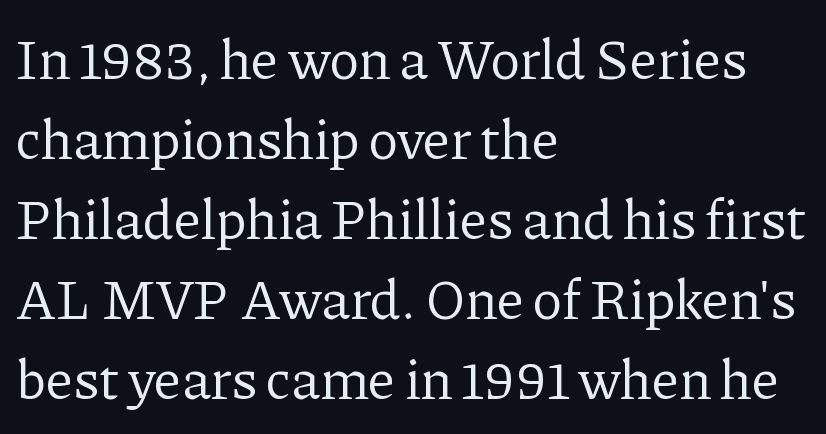
Ascenders rise straight up at ninety degrees. Check under the words: just untouched page. Honestly, the letter spacing is just normal — you wouldn't notice it. Stroke terminals: seriffed.
